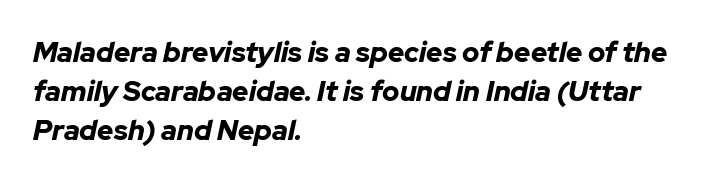
The image shows 28 px bold type, italic (leaning right); set left-aligned, normal line spacing (1.39x), normal letter spacing, not underlined; low stroke contrast and a medium x-height.
